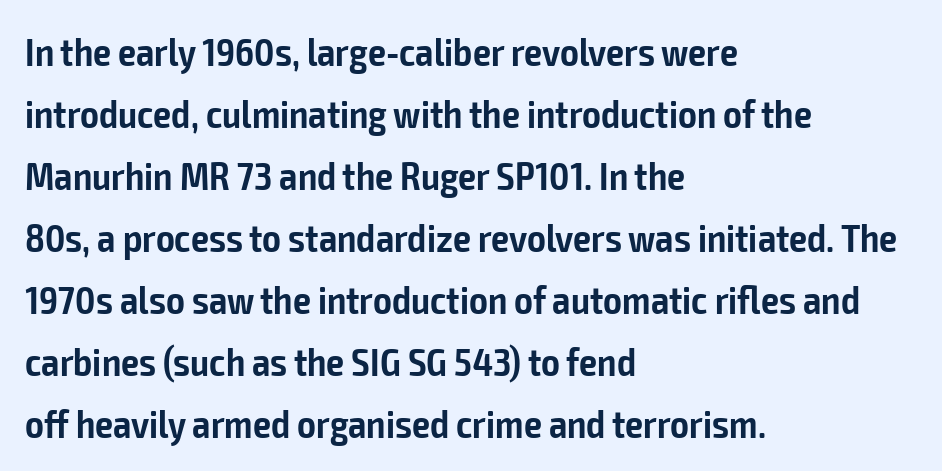
The ragged edge is on the right, which tells us the setting is flush left. Each letter keeps its own natural width here, so spacing adapts to shape. Type style note: lacks serifs. The specimen reads as upright at a glance.
